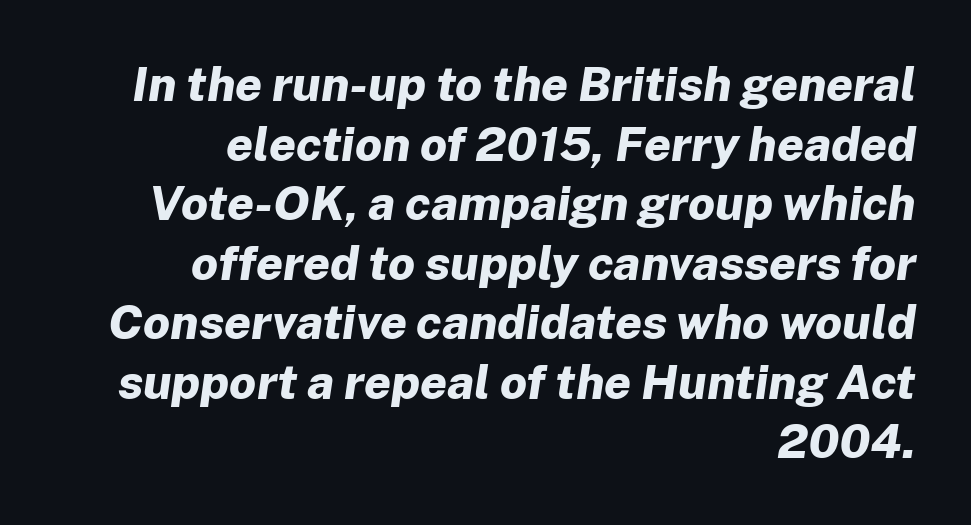
{"italic": "yes", "lean": "right", "slant_degrees": 8, "bold": "yes", "weight": "bold", "width": "normal", "stroke_contrast": "low", "x_height": "medium", "monospaced": "no", "underline": "no", "align": "right", "line_spacing_ratio": 1.24, "letter_spacing": "normal", "letter_spacing_em": 0.0, "glyph_px": 48}
